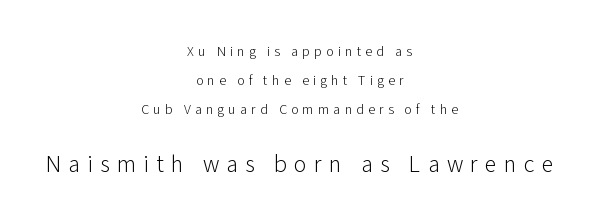
The image shows 24 px text type, upright; set centered, loose line spacing (2.07x), unusually wide letter spacing (+0.3 em), not underlined; the second (bottom) block is 1.71x larger.
